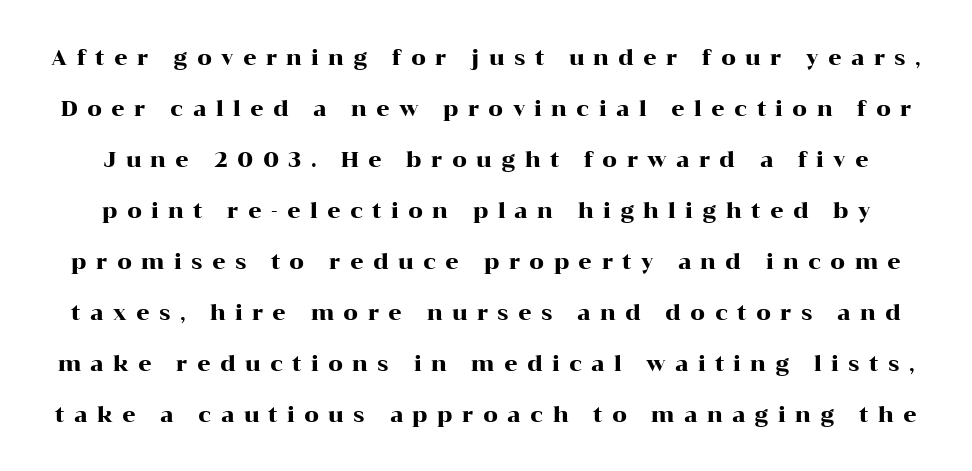
The image shows 21 px text type, upright; set loose line spacing (2.43x), unusually wide letter spacing (+0.44 em), not underlined.
